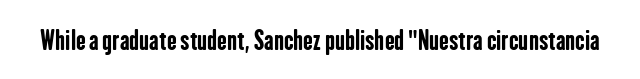
Q: Is the text bold? A: Yes.
Q: Is the text italic (slanted)? A: No, it is upright.
Q: Is the text underlined? A: No.
Q: Is the spacing between letters normal or unusually wide? A: Normal.
